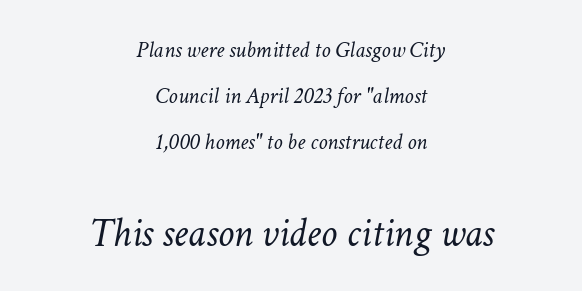
The image shows 41 px light type, italic (leaning right); set centered, loose line spacing (1.99x), normal letter spacing, not underlined; the second (bottom) block is 1.78x larger; low stroke contrast and a medium x-height.
